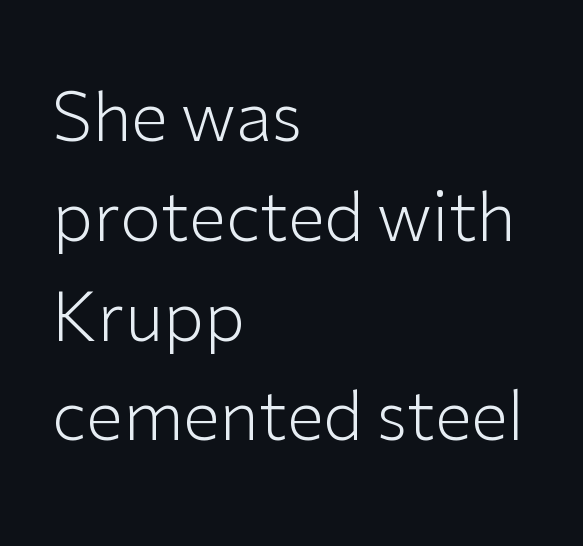
{"serif": "no", "italic": "no", "bold": "no", "weight": "light", "width": "normal", "stroke_contrast": "low", "x_height": "medium", "monospaced": "no", "underline": "no", "align": "left", "line_spacing": "normal", "line_spacing_ratio": 1.49, "letter_spacing": "normal", "letter_spacing_em": 0.0, "glyph_px": 67}
